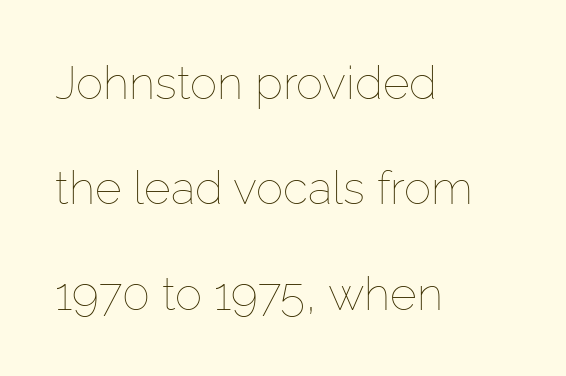
{"italic": "no", "bold": "no", "weight": "thin", "width": "normal", "stroke_contrast": "low", "x_height": "medium", "monospaced": "no", "underline": "no", "align": "left", "line_spacing": "loose", "line_spacing_ratio": 2.29, "letter_spacing": "normal", "letter_spacing_em": 0.0, "glyph_px": 46}
